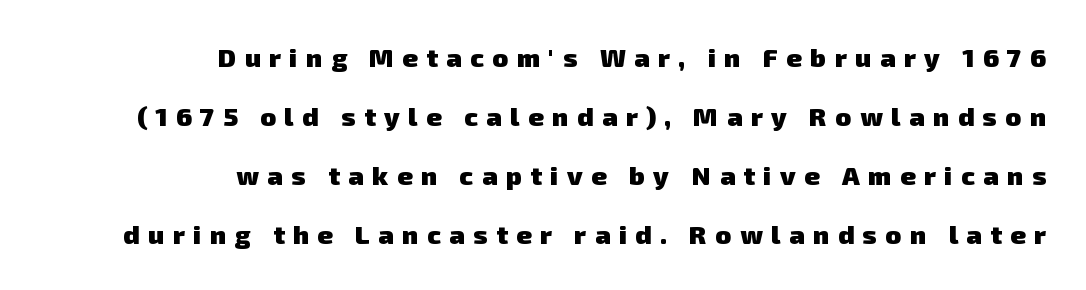
Q: Is the text bold? A: Yes.
Q: Is the text underlined? A: No.
Q: How is the paragraph aligned? A: Right-aligned.
Q: Is the spacing between letters normal or unusually wide? A: Unusually wide.
Q: Is the spacing between lines tight, normal or loose? A: Loose.
